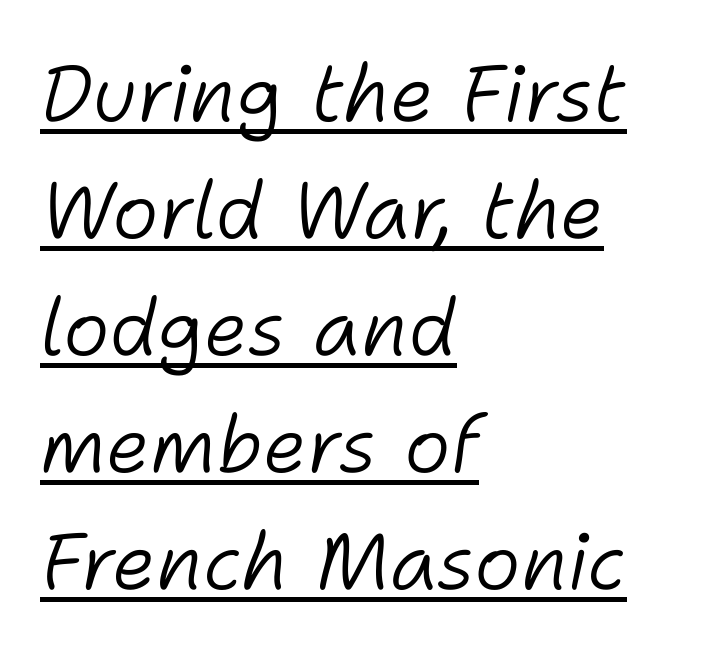
The image shows 79 px light type, italic (leaning right); set left-aligned, normal line spacing (1.48x), normal letter spacing, underlined; low stroke contrast and a medium x-height.
